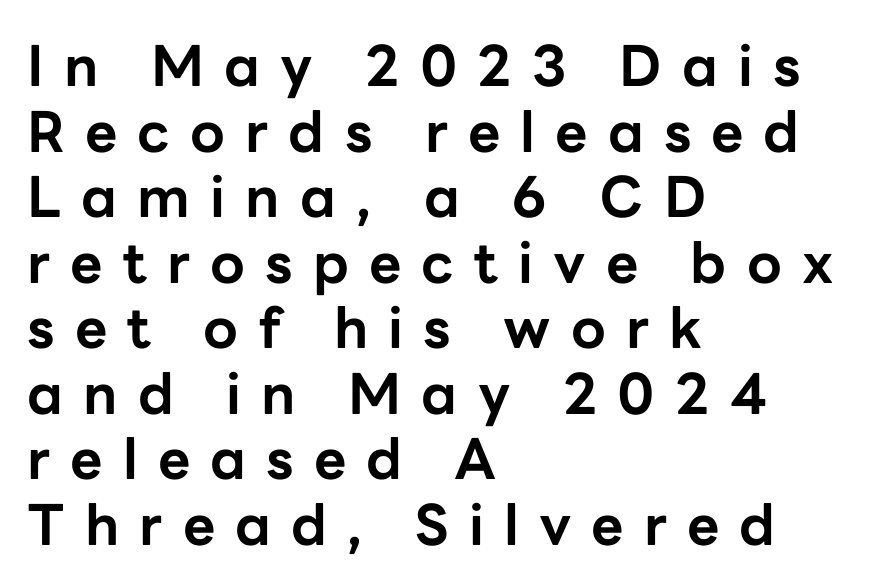
Q: Is the text bold? A: Yes.
Q: Is the text italic (slanted)? A: No, it is upright.
Q: Is the typeface a serif or a sans-serif typeface? A: Sans-serif.
Q: Is the text underlined? A: No.
Q: How is the paragraph aligned? A: Left-aligned.
Q: Is the spacing between letters normal or unusually wide? A: Unusually wide.
Q: Width (condensed, normal, or wide)? A: Normal.
Q: Stroke contrast? A: Low.
Q: x-height? A: Medium.
Q: Monospaced? A: No.
